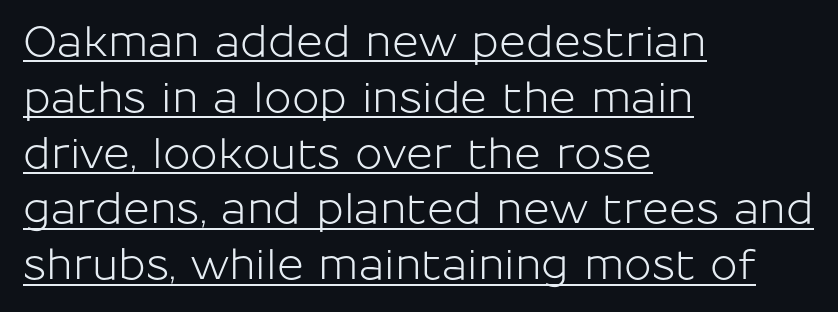
Q: Is the text italic (slanted)? A: No, it is upright.
Q: Is the typeface a serif or a sans-serif typeface? A: Sans-serif.
Q: Is the text underlined? A: Yes.
Q: How is the paragraph aligned? A: Left-aligned.
Q: Is the spacing between letters normal or unusually wide? A: Normal.
Q: Is the spacing between lines tight, normal or loose? A: Normal.
Q: Width (condensed, normal, or wide)? A: Normal.
Q: Stroke contrast? A: Low.
Q: x-height? A: Medium.
Q: Monospaced? A: No.
